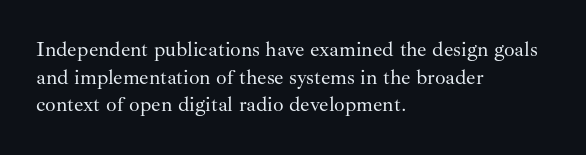
Every stem runs plumb, perpendicular to the baseline. Leftover space on each line is placed entirely after the last word. Check the space under the baseline: it is left empty. This reads as an unemphasized weight, regular at the heaviest. Caption: standard tracking, unaltered.
